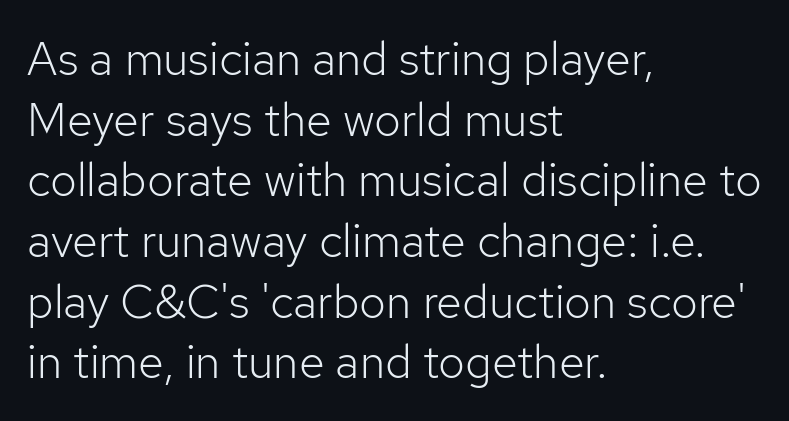
{"serif": "no", "italic": "no", "bold": "no", "weight": "light", "width": "normal", "stroke_contrast": "low", "x_height": "medium", "monospaced": "no", "underline": "no", "align": "left", "line_spacing": "normal", "line_spacing_ratio": 1.29, "letter_spacing": "normal", "letter_spacing_em": 0.0, "glyph_px": 47}
